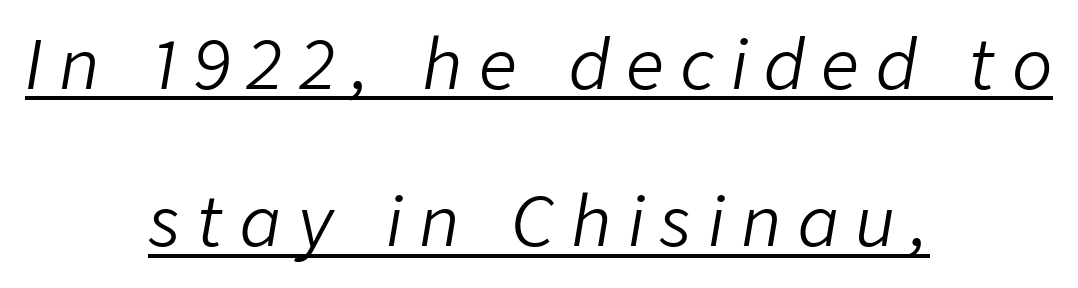
{"italic": "yes", "lean": "right", "slant_degrees": 9, "bold": "no", "weight": "light", "width": "normal", "stroke_contrast": "low", "x_height": "medium", "monospaced": "no", "underline": "yes", "align": "center", "line_spacing": "loose", "line_spacing_ratio": 2.35, "letter_spacing": "wide", "letter_spacing_em": 0.25, "glyph_px": 67}
